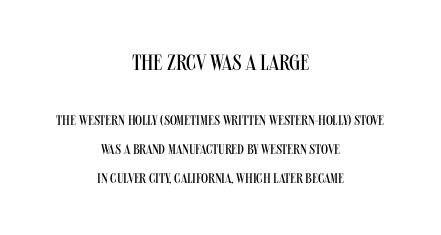
The image shows 22 px text type, upright; set centered, loose line spacing (2.07x), normal letter spacing, not underlined; the first (top) block is 1.57x larger.
